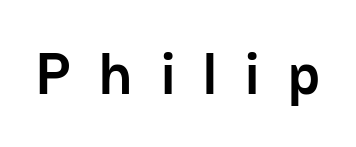
{"serif": "no", "italic": "no", "bold": "yes", "weight": "semibold", "width": "normal", "stroke_contrast": "low", "x_height": "medium", "monospaced": "no", "underline": "no", "letter_spacing": "wide", "letter_spacing_em": 0.49, "glyph_px": 58}
